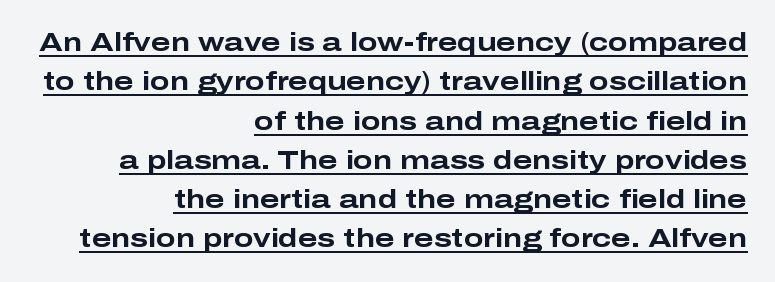
Q: Is the text bold? A: Yes.
Q: Is the text italic (slanted)? A: No, it is upright.
Q: Is the text underlined? A: Yes.
Q: How is the paragraph aligned? A: Right-aligned.
Q: Is the spacing between letters normal or unusually wide? A: Normal.
Q: Is the spacing between lines tight, normal or loose? A: Normal.
